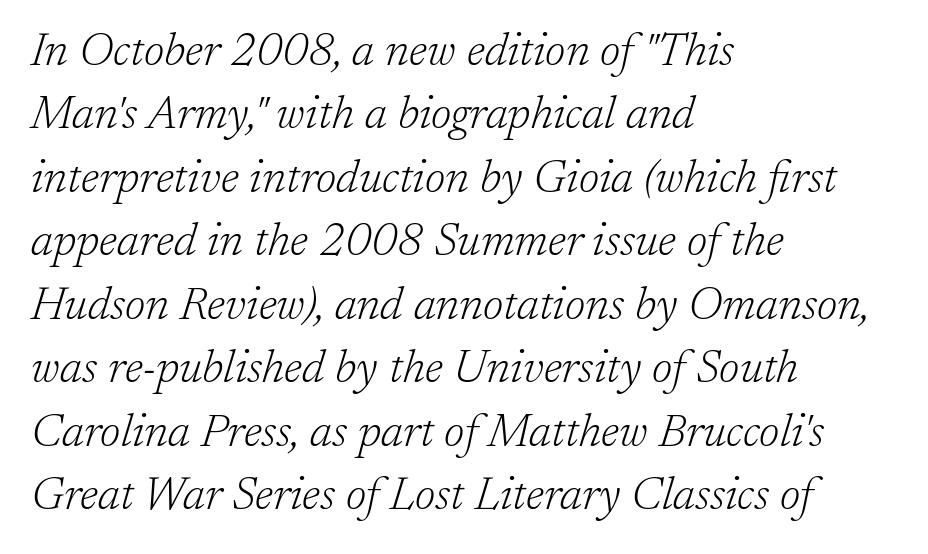
Q: Is the text bold? A: No.
Q: Is the text italic (slanted)? A: Yes, it leans right by about 17 degrees.
Q: Is the typeface a serif or a sans-serif typeface? A: Serif.
Q: Is the text underlined? A: No.
Q: How is the paragraph aligned? A: Left-aligned.
Q: Is the spacing between letters normal or unusually wide? A: Normal.
Q: Is the spacing between lines tight, normal or loose? A: Normal.
Q: Width (condensed, normal, or wide)? A: Normal.
Q: Stroke contrast? A: Low.
Q: x-height? A: Medium.
Q: Monospaced? A: No.
